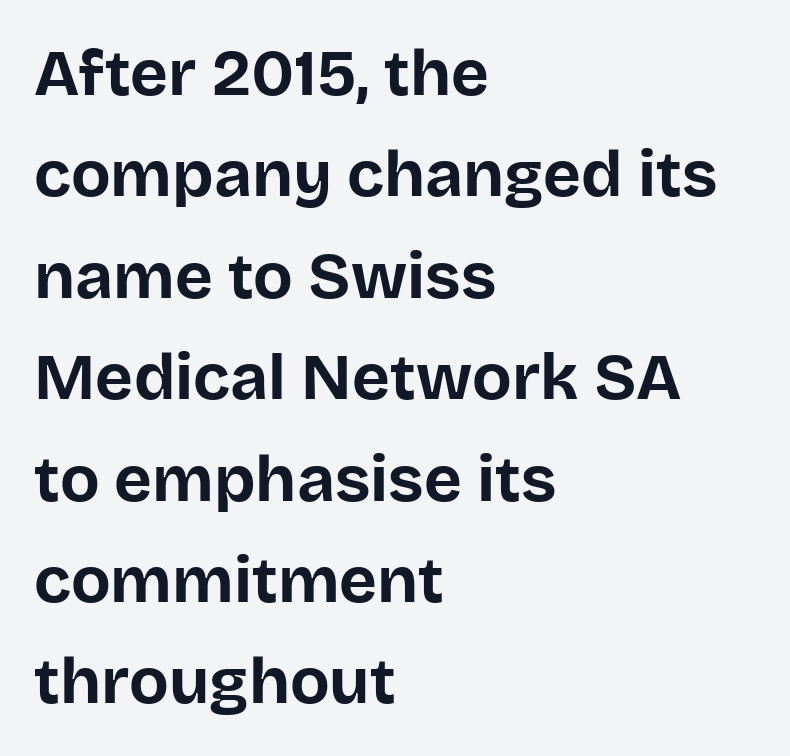
{"serif": "no", "italic": "no", "bold": "yes", "weight": "bold", "width": "normal", "stroke_contrast": "low", "x_height": "large", "monospaced": "no", "underline": "no", "align": "left", "line_spacing": "normal", "line_spacing_ratio": 1.56, "letter_spacing": "normal", "letter_spacing_em": 0.0, "glyph_px": 65}
